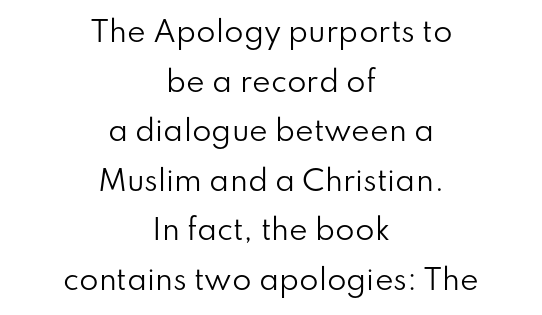
{"serif": "no", "italic": "no", "bold": "no", "weight": "regular", "width": "normal", "stroke_contrast": "low", "x_height": "small", "monospaced": "no", "underline": "no", "align": "center", "line_spacing_ratio": 1.77, "letter_spacing": "normal", "letter_spacing_em": 0.0, "glyph_px": 28}
